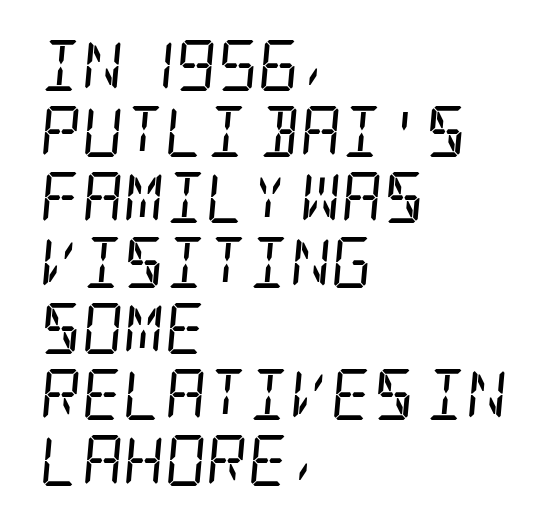
The letterforms sit at book weight or below. A student would call this left alignment; a typographer would say flush left, rag right. Characters follow at the spacing the type designer built in. Descenders are the only things crossing below the line.
